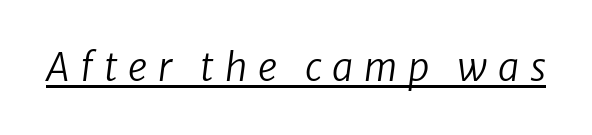
Q: Is the text bold? A: No.
Q: Is the text italic (slanted)? A: Yes, it leans right by about 8 degrees.
Q: Is the text underlined? A: Yes.
Q: Is the spacing between letters normal or unusually wide? A: Unusually wide.
Q: Width (condensed, normal, or wide)? A: Normal.
Q: Stroke contrast? A: Low.
Q: x-height? A: Medium.
Q: Monospaced? A: No.
